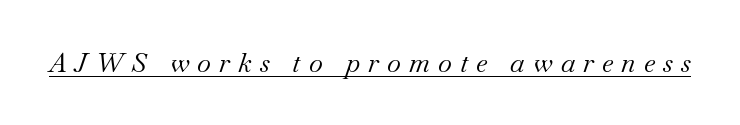
Q: Is the text bold? A: No.
Q: Is the text italic (slanted)? A: Yes, it leans right by about 18 degrees.
Q: Is the text underlined? A: Yes.
Q: Is the spacing between letters normal or unusually wide? A: Unusually wide.
